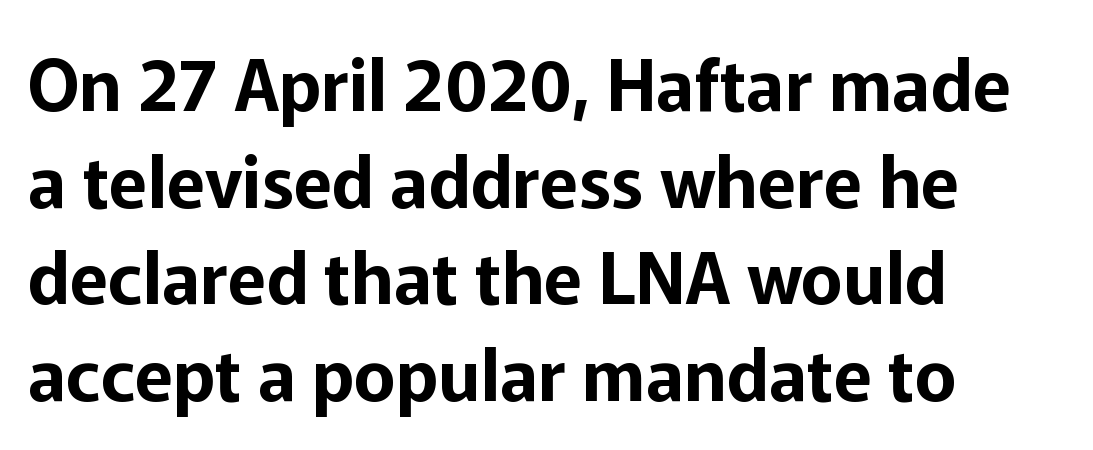
{"serif": "no", "italic": "no", "width": "normal", "stroke_contrast": "low", "x_height": "medium", "monospaced": "no", "underline": "no", "align": "left", "line_spacing": "normal", "line_spacing_ratio": 1.36, "letter_spacing": "normal", "letter_spacing_em": 0.0, "glyph_px": 71}
